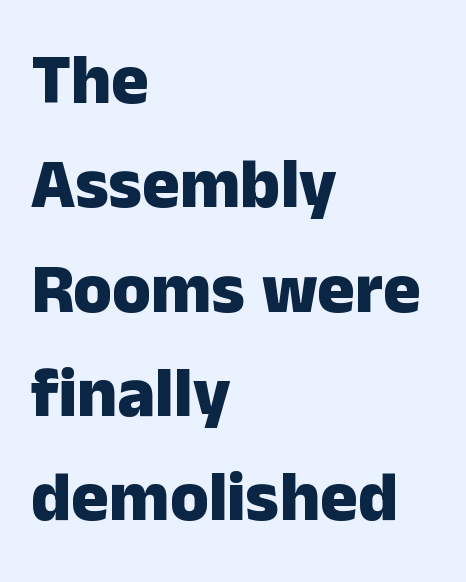
Stroke thickness is high; the sample reads as a true bold. Proportional: the letters do not fall into vertical columns. Each line starts at the same left margin while the right side varies. No word sits above an underline. If you measured baseline to baseline, you'd find a middling distance.
